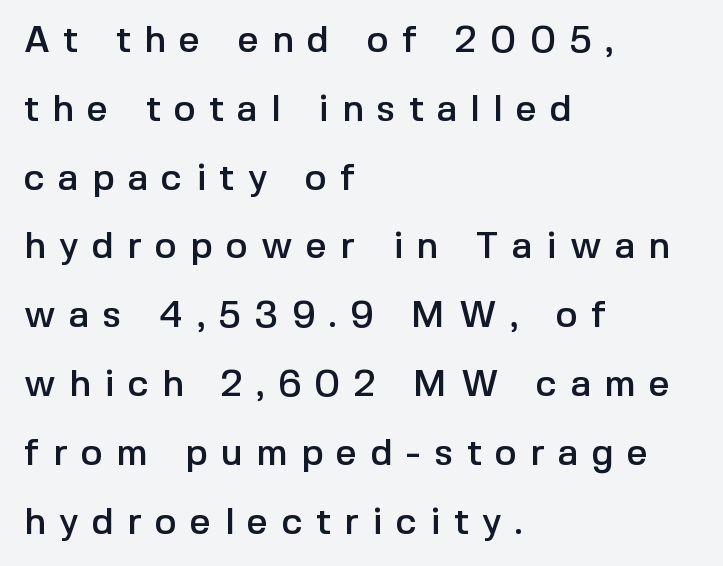
{"serif": "no", "italic": "no", "width": "normal", "x_height": "medium", "monospaced": "no", "underline": "no", "align": "left", "line_spacing_ratio": 1.86, "letter_spacing": "wide", "letter_spacing_em": 0.36, "glyph_px": 37}
